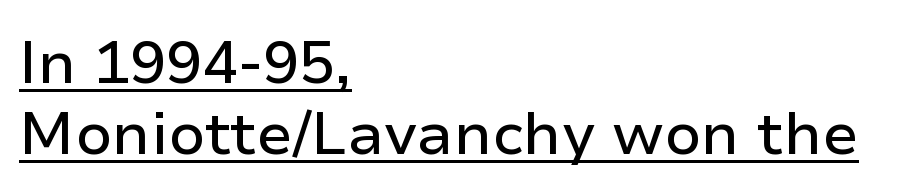
Q: Is the text italic (slanted)? A: No, it is upright.
Q: Is the typeface a serif or a sans-serif typeface? A: Sans-serif.
Q: Is the text underlined? A: Yes.
Q: How is the paragraph aligned? A: Left-aligned.
Q: Is the spacing between letters normal or unusually wide? A: Normal.
Q: Width (condensed, normal, or wide)? A: Normal.
Q: Stroke contrast? A: Low.
Q: x-height? A: Medium.
Q: Monospaced? A: No.
